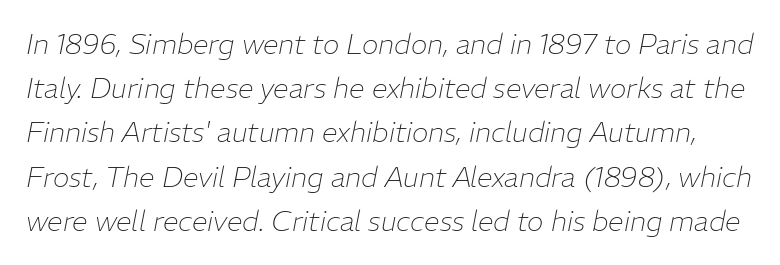
{"italic": "yes", "lean": "right", "slant_degrees": 11, "bold": "no", "weight": "thin", "width": "normal", "stroke_contrast": "low", "x_height": "medium", "monospaced": "no", "underline": "no", "line_spacing": "normal", "line_spacing_ratio": 1.58, "letter_spacing": "normal", "letter_spacing_em": 0.0, "glyph_px": 28}
